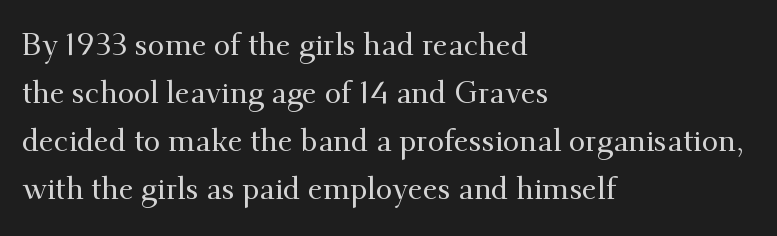
Q: Is the text italic (slanted)? A: No, it is upright.
Q: Is the typeface a serif or a sans-serif typeface? A: Serif.
Q: Is the text underlined? A: No.
Q: How is the paragraph aligned? A: Left-aligned.
Q: Is the spacing between letters normal or unusually wide? A: Normal.
Q: Is the spacing between lines tight, normal or loose? A: Normal.
Q: Width (condensed, normal, or wide)? A: Normal.
Q: Stroke contrast? A: Medium.
Q: x-height? A: Small.
Q: Monospaced? A: No.
